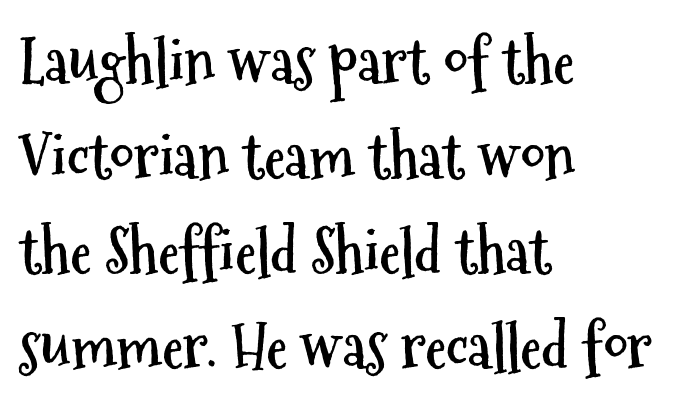
Teacher's note: observe the even left margin — that is flush-left alignment. Line spacing here is normal. The passage shown is typed in a proportional face where columns would drift. The passage shown is not underscored anywhere.
